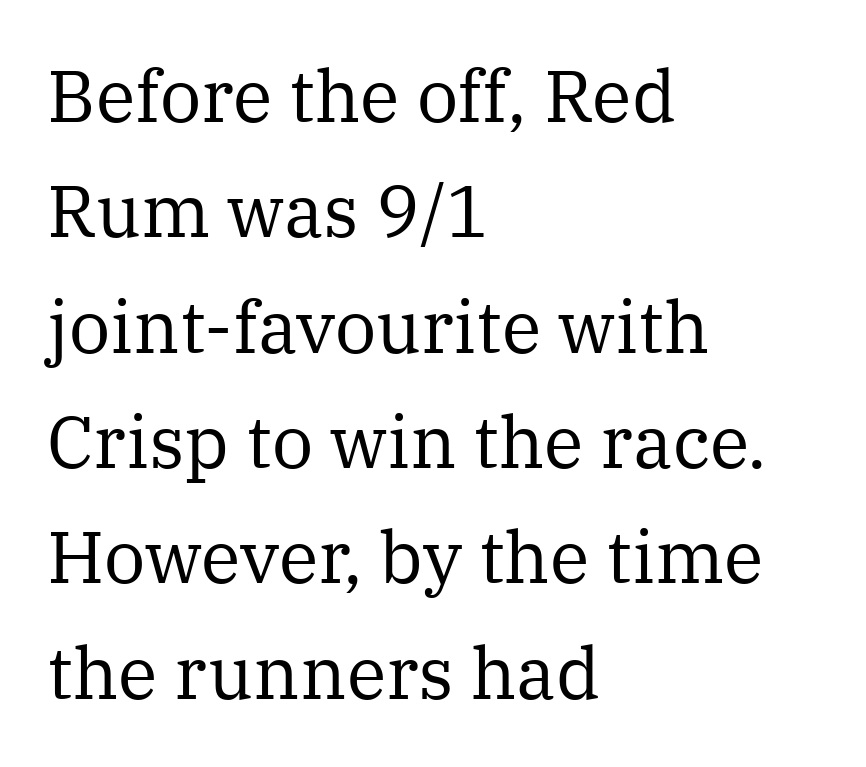
The image shows 73 px regular-weight serif type, upright; set left-aligned, normal line spacing (1.58x), normal letter spacing, not underlined; medium stroke contrast and a medium x-height.
